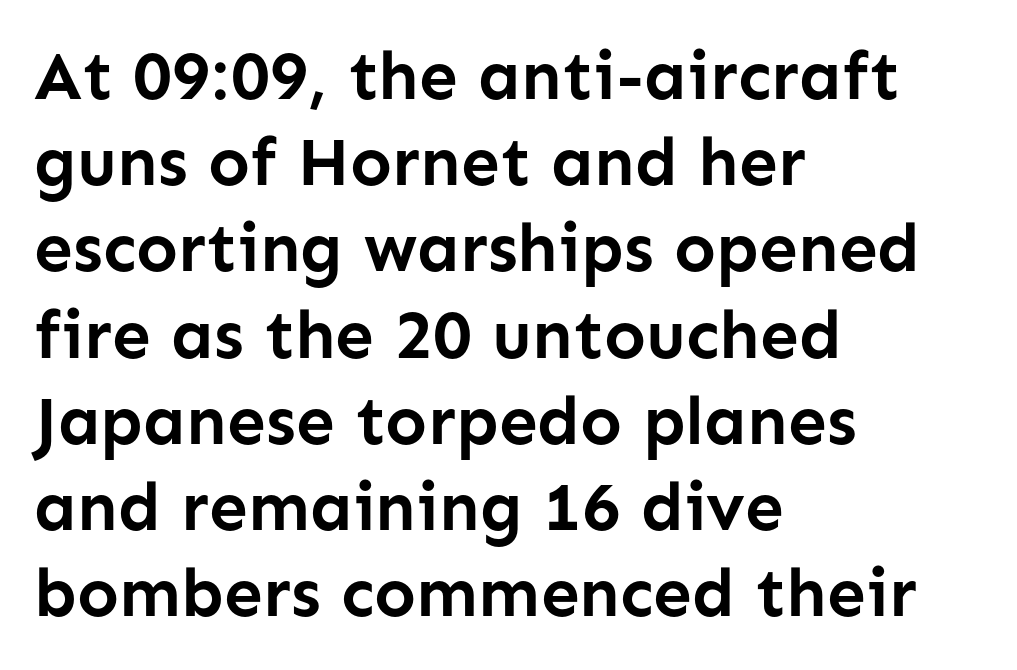
Q: Is the text bold? A: Yes.
Q: Is the text italic (slanted)? A: No, it is upright.
Q: Is the typeface a serif or a sans-serif typeface? A: Sans-serif.
Q: Is the text underlined? A: No.
Q: How is the paragraph aligned? A: Left-aligned.
Q: Is the spacing between letters normal or unusually wide? A: Normal.
Q: Is the spacing between lines tight, normal or loose? A: Normal.
Q: Width (condensed, normal, or wide)? A: Normal.
Q: Stroke contrast? A: Low.
Q: x-height? A: Medium.
Q: Monospaced? A: No.
